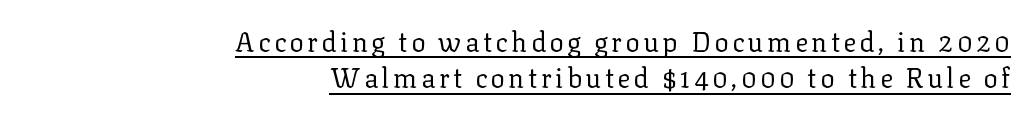
{"italic": "no", "bold": "no", "underline": "yes", "align": "right", "line_spacing": "normal", "line_spacing_ratio": 1.34, "glyph_px": 27}
